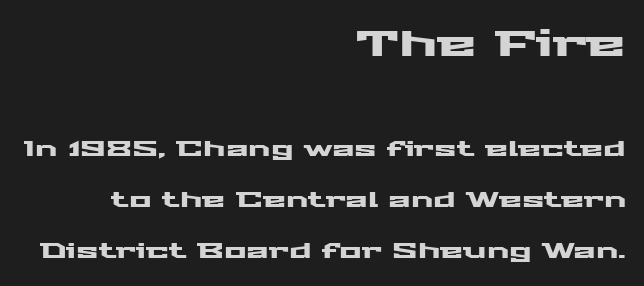
{"serif": "no", "italic": "no", "width": "wide", "stroke_contrast": "medium", "x_height": "medium", "monospaced": "no", "underline": "no", "align": "right", "line_spacing": "loose", "line_spacing_ratio": 2.42, "letter_spacing": "normal", "letter_spacing_em": 0.0, "larger_block": "first", "size_ratio": 1.71, "glyph_px": 36}
